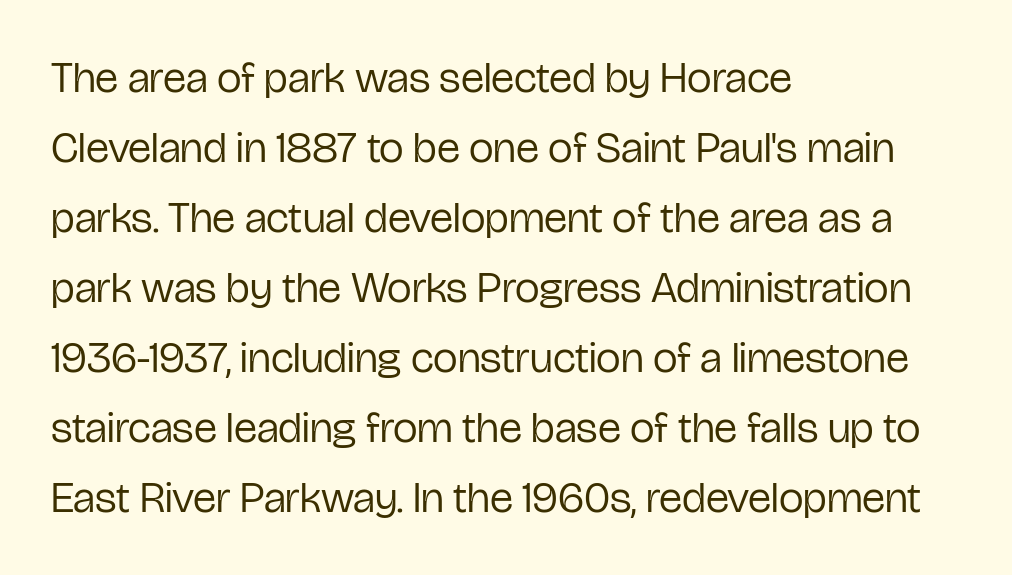
These lines were composed using upright roman letters. Honestly, the row spacing looks completely unremarkable. Here the designer chose a conventional face with non-uniform glyph widths. Clear beneath every line of the passage. A typesetter would label this face a sans.
